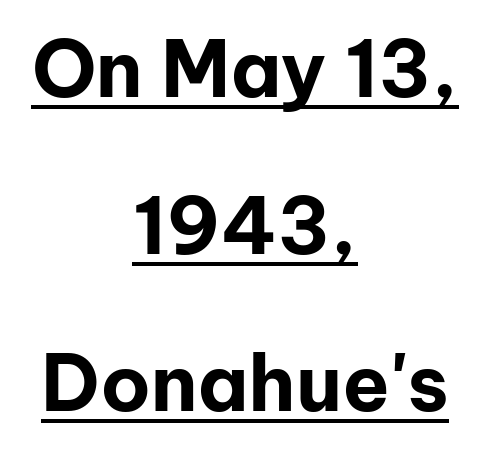
{"serif": "no", "italic": "no", "bold": "yes", "weight": "bold", "width": "normal", "stroke_contrast": "low", "x_height": "medium", "monospaced": "no", "underline": "yes", "align": "center", "line_spacing": "loose", "line_spacing_ratio": 2.01, "letter_spacing": "normal", "letter_spacing_em": 0.0, "glyph_px": 78}
